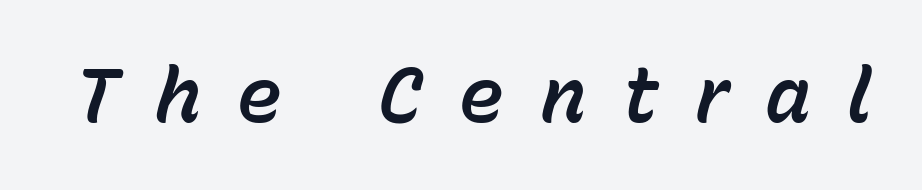
{"italic": "yes", "lean": "right", "slant_degrees": 15, "width": "normal", "stroke_contrast": "low", "x_height": "medium", "monospaced": "no", "underline": "no", "letter_spacing": "wide", "letter_spacing_em": 0.46, "glyph_px": 77}
